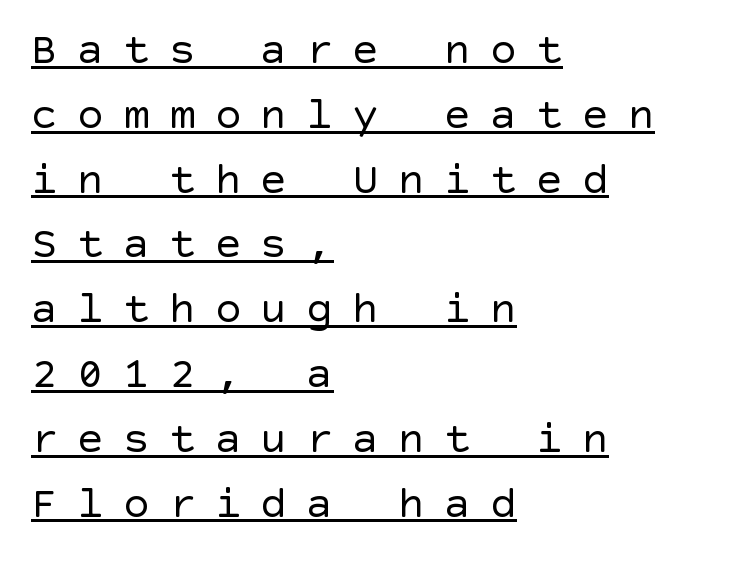
The letterforms sit at book weight or below. The font's upright variant was chosen for this text. Honestly, the underline is the first thing you notice here. Is the letter spacing exaggerated? Yes — the characters are pushed far apart. Each new line begins a customary step beneath the previous one. In terms of letterform style, serifs are entirely absent.
